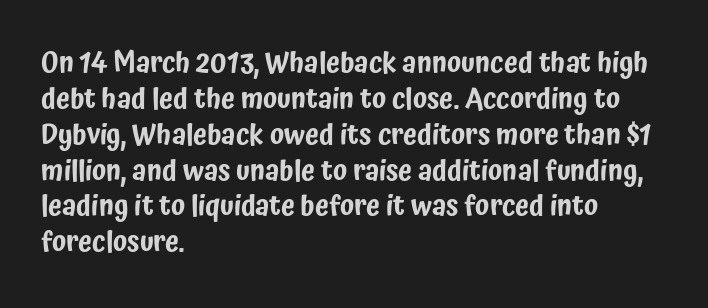
{"serif": "no", "italic": "no", "width": "condensed", "stroke_contrast": "low", "x_height": "medium", "monospaced": "no", "underline": "no", "align": "left", "line_spacing": "normal", "line_spacing_ratio": 1.28, "letter_spacing": "normal", "letter_spacing_em": 0.0, "glyph_px": 28}
